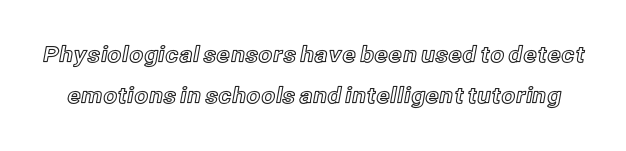
The specimen omits any rule beneath the text block's lines. Tracking value appears to be zero — textbook default spacing.
